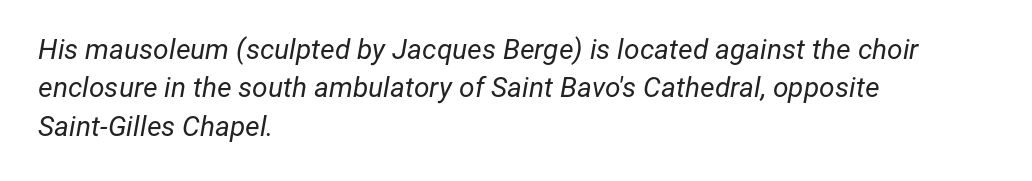
The image shows 28 px regular-weight type, italic (leaning right); set left-aligned, normal line spacing (1.37x), normal letter spacing, not underlined; low stroke contrast and a medium x-height.
